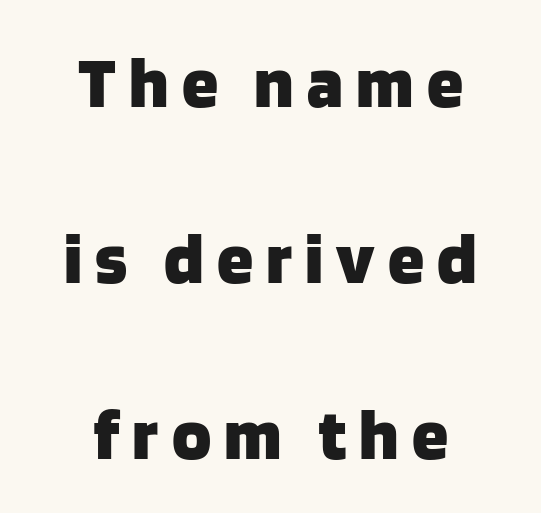
The image shows 73 px heavy sans-serif type, upright; set centered, loose line spacing (2.41x), not underlined; low stroke contrast and a large x-height.
